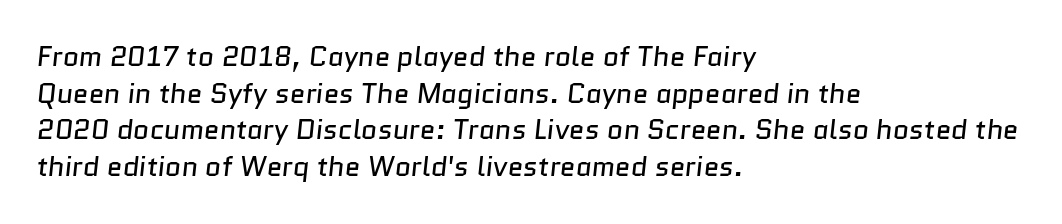
{"serif": "no", "bold": "no", "weight": "regular", "width": "normal", "stroke_contrast": "low", "x_height": "medium", "monospaced": "no", "underline": "no", "align": "left", "line_spacing": "normal", "line_spacing_ratio": 1.31, "letter_spacing": "normal", "letter_spacing_em": 0.0, "glyph_px": 28}
